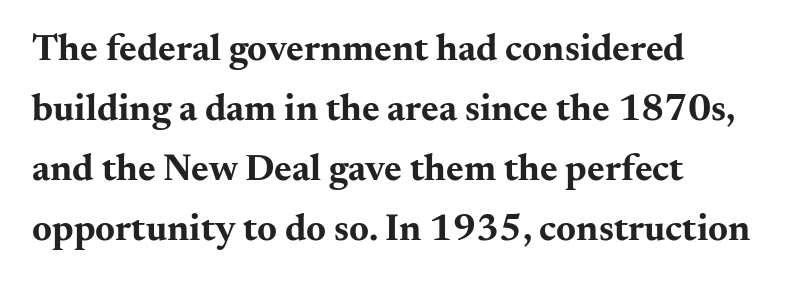
Q: Is the text bold? A: Yes.
Q: Is the text italic (slanted)? A: No, it is upright.
Q: Is the typeface a serif or a sans-serif typeface? A: Serif.
Q: Is the text underlined? A: No.
Q: How is the paragraph aligned? A: Left-aligned.
Q: Is the spacing between letters normal or unusually wide? A: Normal.
Q: Is the spacing between lines tight, normal or loose? A: Normal.
Q: Width (condensed, normal, or wide)? A: Wide.
Q: Stroke contrast? A: Medium.
Q: x-height? A: Small.
Q: Monospaced? A: No.
